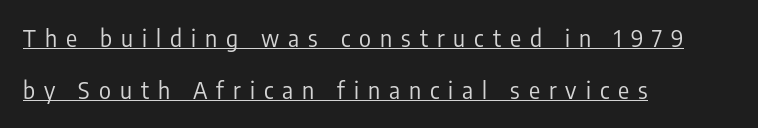
The image shows 23 px text type, upright; set left-aligned, loose line spacing (2.26x), unusually wide letter spacing (+0.39 em), underlined.
